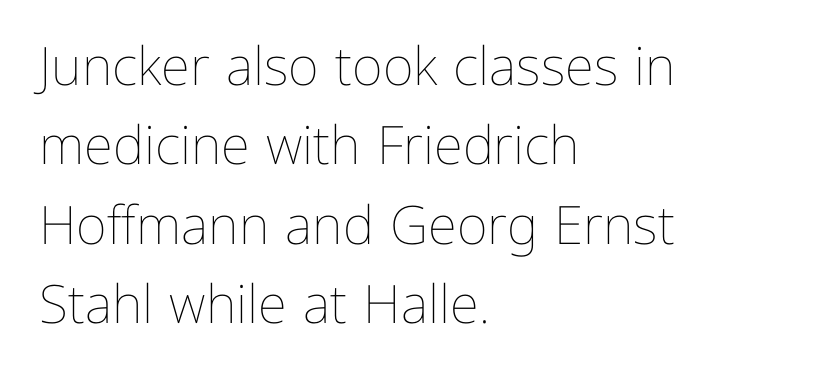
A classic flush-left, rag-right setting is used for this passage. Compared with typical body copy, the letter spacing here is the same. The letters advance in unequal steps, a hallmark of proportional type. The lettering holds an erect, upright posture throughout. Think standard paragraph weight, or any step lighter than that.
